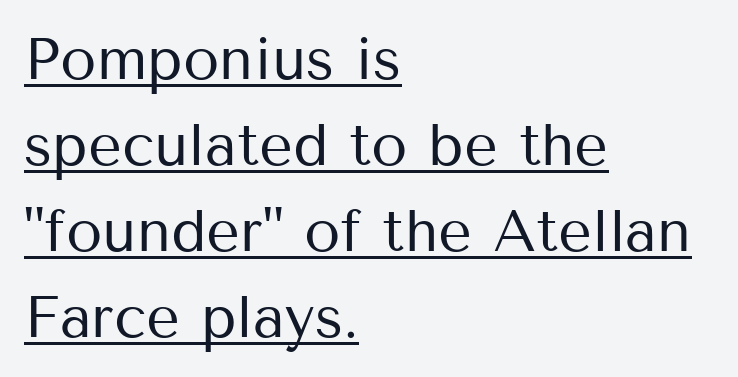
The image shows 59 px regular-weight sans-serif type, upright; set left-aligned, normal line spacing (1.46x), normal letter spacing, underlined; medium stroke contrast and a medium x-height.
